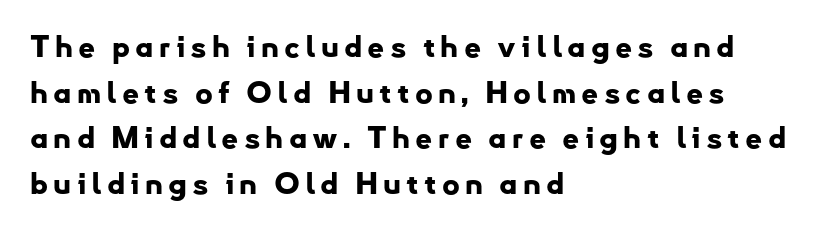
What kind of face is this? One without serifs — a sans. The letters advance in unequal steps, a hallmark of proportional type. The typesetter chose a ragged-right arrangement here. The face used here has the dense, thick strokes of a bold. The glyphs are unaccompanied by any horizontal stroke below them. It's the straight-up-and-down kind of type.
